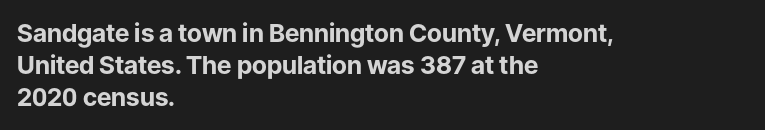
The typesetter chose a ragged-right arrangement here. The line texture is even and compact thanks to regular tracking. Summary of weight: heavy, a full bold. Vertically, the passage feels balanced, rows spaced as you'd expect. In terms of posture, this sample is upright.
